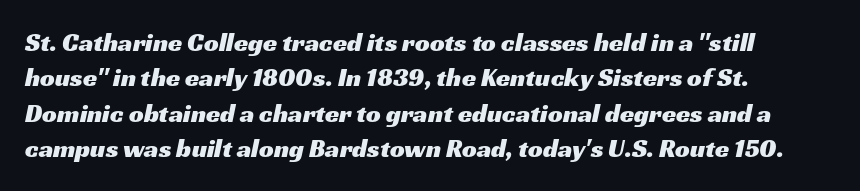
{"underline": "no", "align": "left", "line_spacing": "normal", "line_spacing_ratio": 1.36, "letter_spacing": "normal", "letter_spacing_em": 0.0, "glyph_px": 26}
